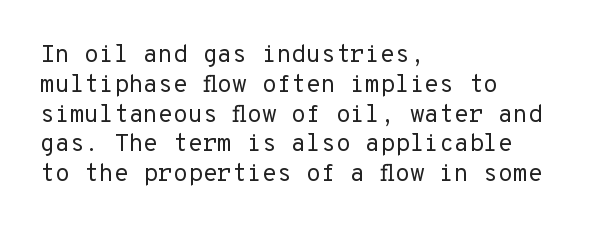
If you drew a line through each stem, it would be perfectly vertical. Tracking value appears to be zero — textbook default spacing. The rag falls on the right side of this text block. The face looks like a standard text weight, possibly lighter. The string is rendered with underlining switched off.
